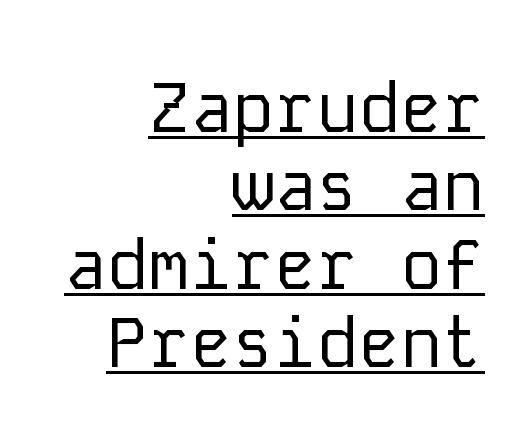
Posture: vertical. In designer terms, the underline attribute is active on this setting. In terms of letterspacing, this is plain default setting. The characters are drawn with everyday or finer stroke widths. Each letter, wide or thin by design, is forced into the same width here.
